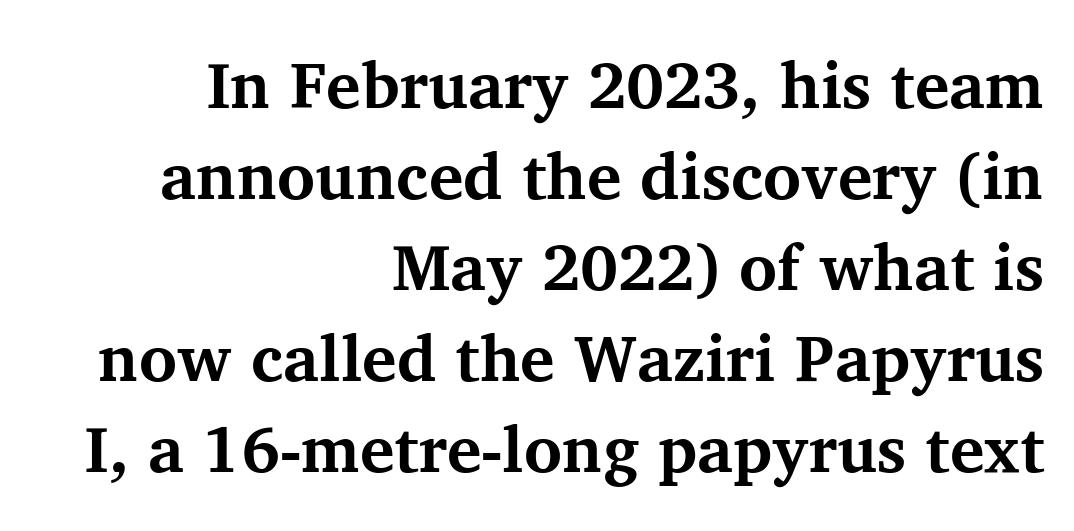
The image shows 65 px bold serif type, upright; set right-aligned, normal line spacing (1.4x), normal letter spacing, not underlined; medium stroke contrast and a medium x-height.
